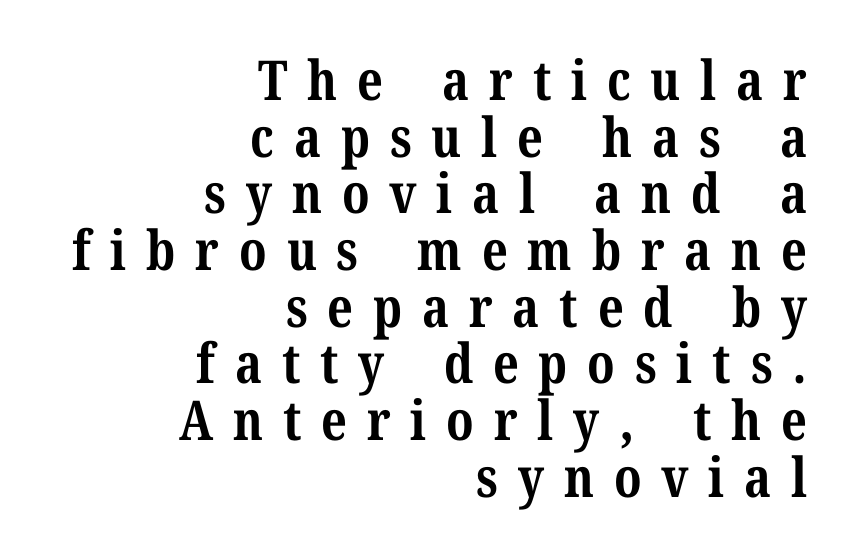
{"serif": "yes", "italic": "no", "bold": "yes", "weight": "bold", "width": "normal", "stroke_contrast": "medium", "x_height": "medium", "monospaced": "no", "underline": "no", "align": "right", "line_spacing": "tight", "line_spacing_ratio": 1.03, "letter_spacing": "wide", "letter_spacing_em": 0.36, "glyph_px": 55}
